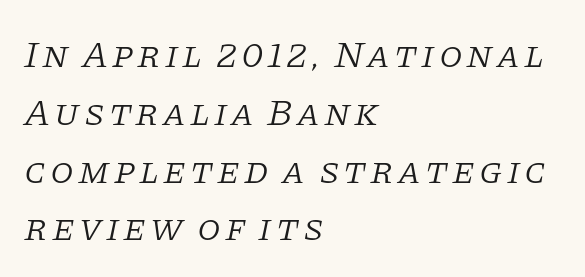
The image shows 38 px light serif type, italic (leaning right); set left-aligned, normal line spacing (1.52x), not underlined; low stroke contrast and a large x-height.
